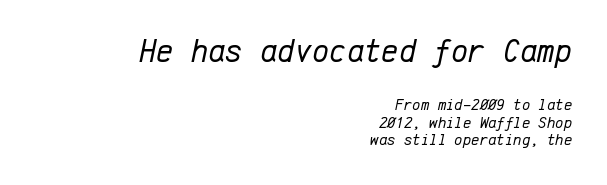
Q: Is the text bold? A: No.
Q: Is the text italic (slanted)? A: Yes, it leans right by about 12 degrees.
Q: Is the text underlined? A: No.
Q: How is the paragraph aligned? A: Right-aligned.
Q: Is the spacing between letters normal or unusually wide? A: Normal.
Q: Is the spacing between lines tight, normal or loose? A: Tight.
Q: Which block of text is set in a larger size, the first (top) or the second (bottom)? A: The first (top) one.
Q: Width (condensed, normal, or wide)? A: Normal.
Q: Stroke contrast? A: Low.
Q: x-height? A: Medium.
Q: Monospaced? A: Yes.
